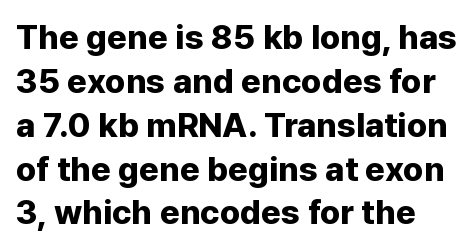
Q: Is the text bold? A: Yes.
Q: Is the text italic (slanted)? A: No, it is upright.
Q: Is the typeface a serif or a sans-serif typeface? A: Sans-serif.
Q: Is the text underlined? A: No.
Q: Is the spacing between letters normal or unusually wide? A: Normal.
Q: Is the spacing between lines tight, normal or loose? A: Normal.
Q: Width (condensed, normal, or wide)? A: Normal.
Q: Stroke contrast? A: Low.
Q: x-height? A: Medium.
Q: Monospaced? A: No.
